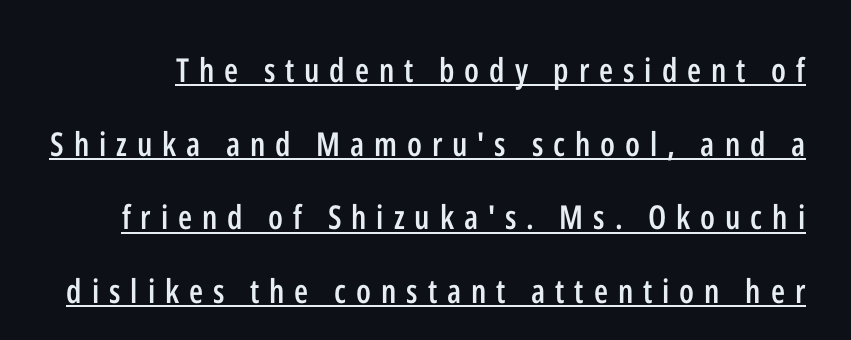
The letters carry no serifs — their stems end cleanly without finishing strokes. In terms of letterspacing, this is a distinctly airy, spread setting. The block of text is sparse from top to bottom, with ample space between rows. Semibold letterforms, between regular and bold. Notice how the stems are strictly vertical — no italics here. Quick note: underline on.
